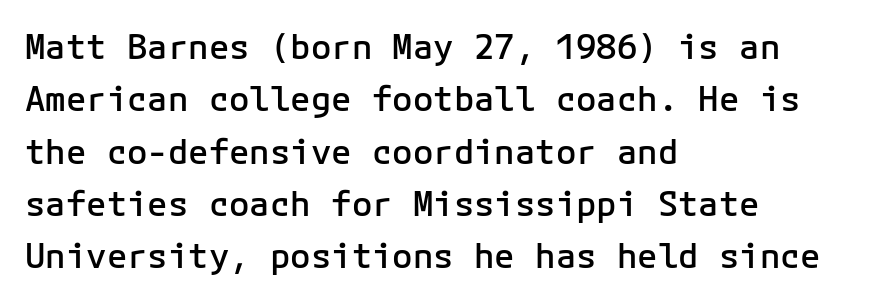
{"serif": "no", "italic": "no", "bold": "semi", "weight": "semibold", "width": "normal", "stroke_contrast": "low", "x_height": "medium", "monospaced": "yes", "underline": "no", "align": "left", "line_spacing": "normal", "line_spacing_ratio": 1.54, "letter_spacing": "normal", "letter_spacing_em": 0.0, "glyph_px": 34}
